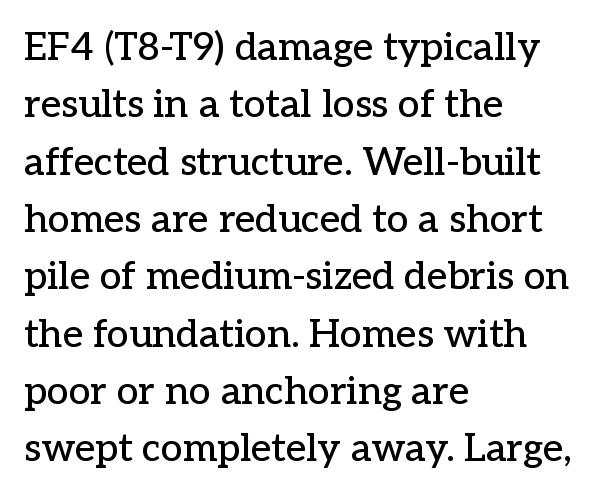
Q: Is the text italic (slanted)? A: No, it is upright.
Q: Is the typeface a serif or a sans-serif typeface? A: Serif.
Q: Is the text underlined? A: No.
Q: How is the paragraph aligned? A: Left-aligned.
Q: Is the spacing between letters normal or unusually wide? A: Normal.
Q: Is the spacing between lines tight, normal or loose? A: Normal.
Q: Width (condensed, normal, or wide)? A: Normal.
Q: Stroke contrast? A: Low.
Q: x-height? A: Medium.
Q: Monospaced? A: No.
